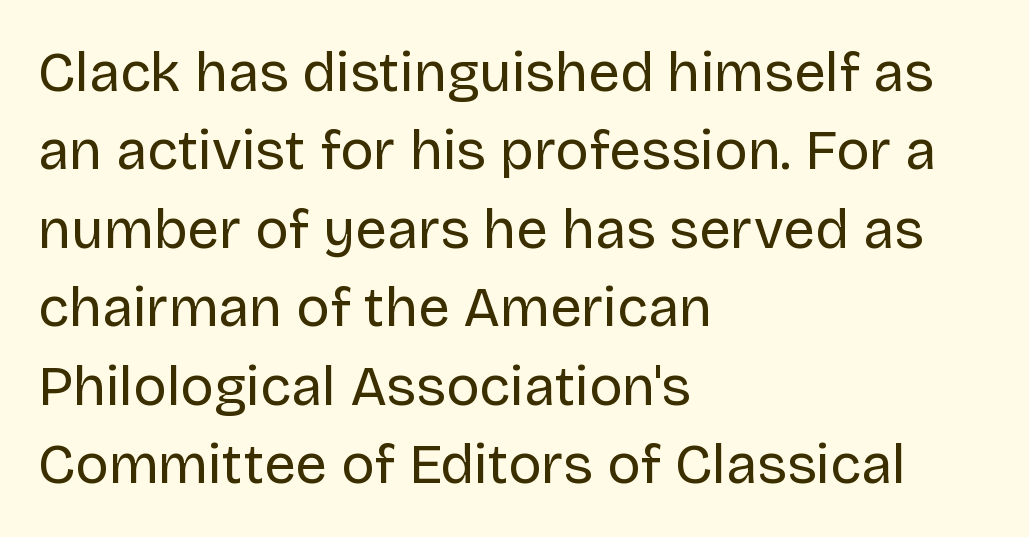
The image shows 56 px regular-weight sans-serif type, upright; set left-aligned, normal line spacing (1.4x), normal letter spacing, not underlined; low stroke contrast and a large x-height.
